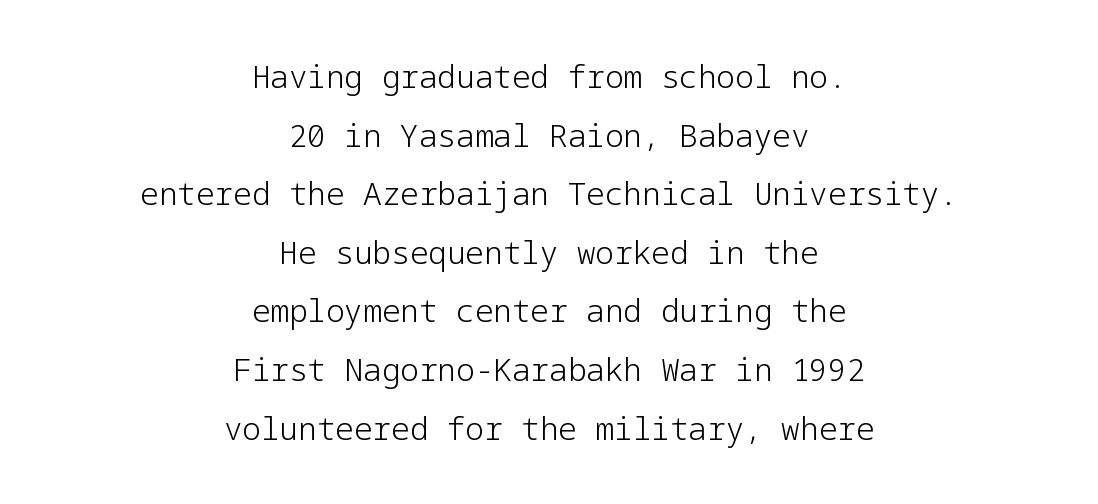
{"serif": "no", "italic": "no", "bold": "no", "weight": "light", "width": "normal", "stroke_contrast": "low", "x_height": "medium", "underline": "no", "align": "center", "line_spacing_ratio": 1.89, "letter_spacing": "normal", "letter_spacing_em": 0.0, "glyph_px": 31}
